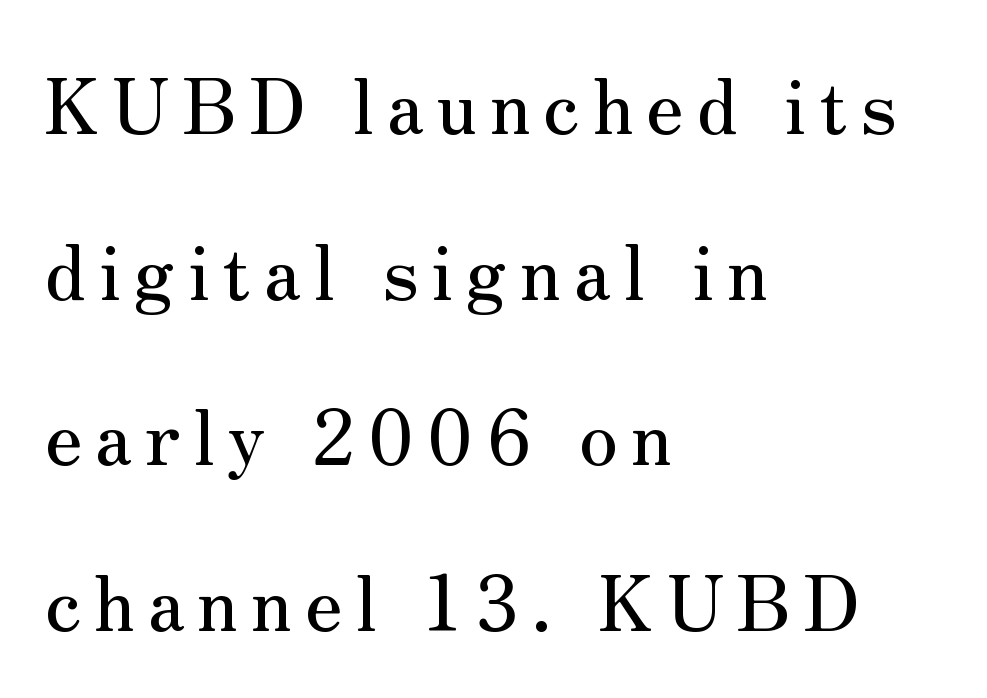
Q: Is the text italic (slanted)? A: No, it is upright.
Q: Is the typeface a serif or a sans-serif typeface? A: Serif.
Q: Is the text underlined? A: No.
Q: How is the paragraph aligned? A: Left-aligned.
Q: Is the spacing between lines tight, normal or loose? A: Loose.
Q: Width (condensed, normal, or wide)? A: Normal.
Q: Stroke contrast? A: Medium.
Q: x-height? A: Small.
Q: Monospaced? A: No.
